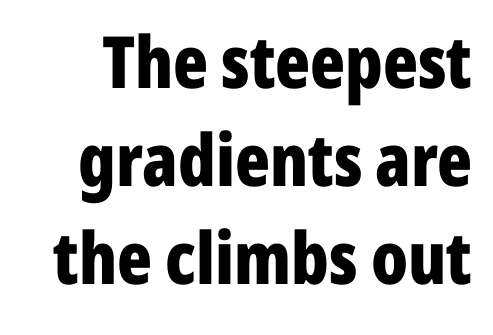
The letters stand upright; this is a roman face. A typesetter would call this zero additional tracking. The strokes are fattened all the way to bold. Leading matches the norm, producing a regular column. Each row of text sits above clean, open space.
